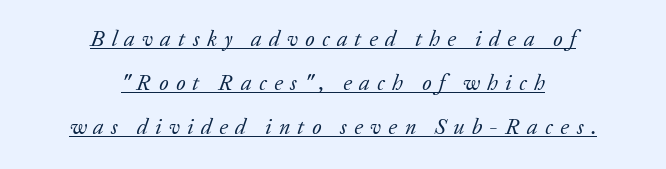
The rendering applies a slant to the glyphs. Baseline-to-baseline distance is far greater than the letter height. The letters are spread apart with noticeably loose tracking. Counters stay open thanks to moderate or lighter strokes.
